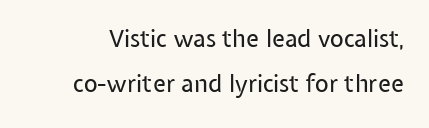
Q: Is the text bold? A: No.
Q: Is the text italic (slanted)? A: No, it is upright.
Q: Is the text underlined? A: No.
Q: Is the spacing between letters normal or unusually wide? A: Normal.
